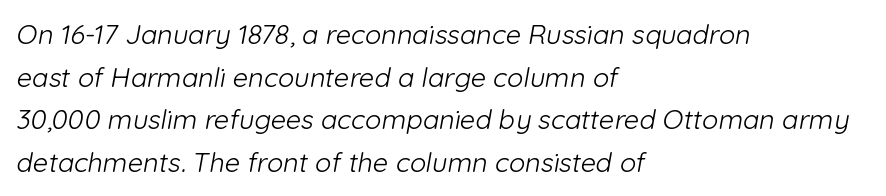
Q: Is the text bold? A: No.
Q: Is the text underlined? A: No.
Q: How is the paragraph aligned? A: Left-aligned.
Q: Is the spacing between letters normal or unusually wide? A: Normal.
Q: Is the spacing between lines tight, normal or loose? A: Normal.
